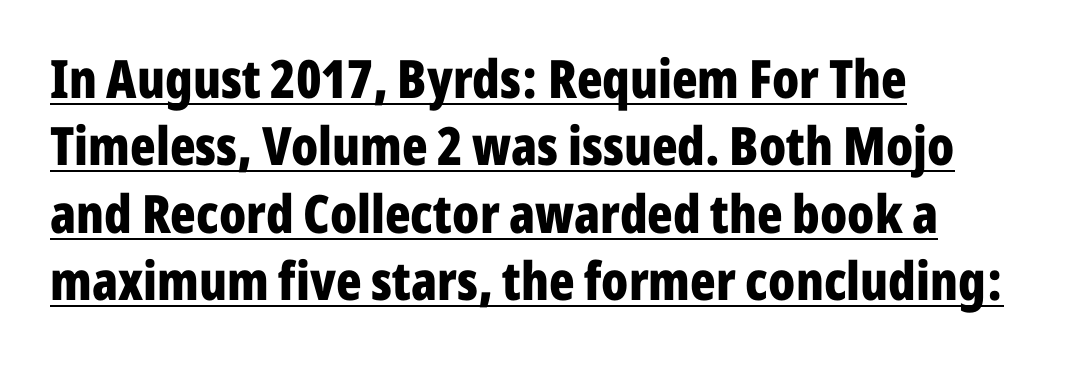
{"serif": "no", "italic": "no", "bold": "yes", "weight": "bold", "width": "condensed", "stroke_contrast": "low", "x_height": "medium", "monospaced": "no", "underline": "yes", "align": "left", "line_spacing": "normal", "line_spacing_ratio": 1.27, "letter_spacing": "normal", "letter_spacing_em": 0.0, "glyph_px": 53}
